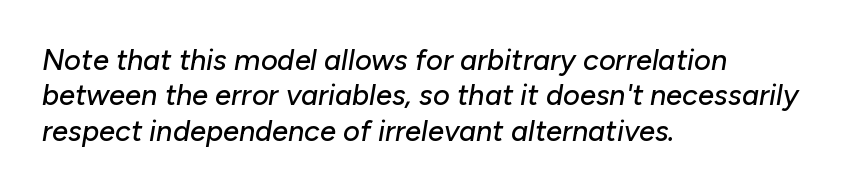
The image shows 29 px text type, italic (leaning right); set left-aligned, line spacing 1.22x, normal letter spacing, not underlined; low stroke contrast and a medium x-height.
